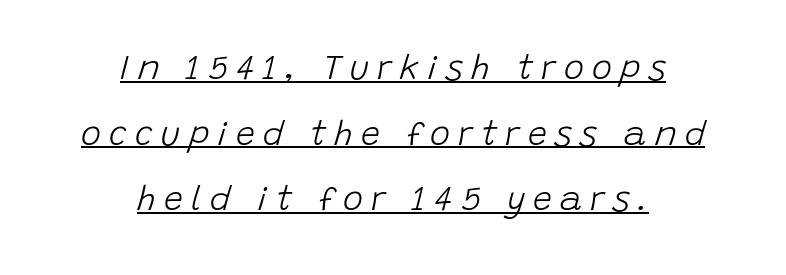
Q: Is the text bold? A: No.
Q: Is the text italic (slanted)? A: Yes, it leans right by about 15 degrees.
Q: Is the text underlined? A: Yes.
Q: How is the paragraph aligned? A: Centered.
Q: Is the spacing between letters normal or unusually wide? A: Unusually wide.
Q: Is the spacing between lines tight, normal or loose? A: Loose.
Q: Width (condensed, normal, or wide)? A: Normal.
Q: Stroke contrast? A: Low.
Q: x-height? A: Large.
Q: Monospaced? A: No.
